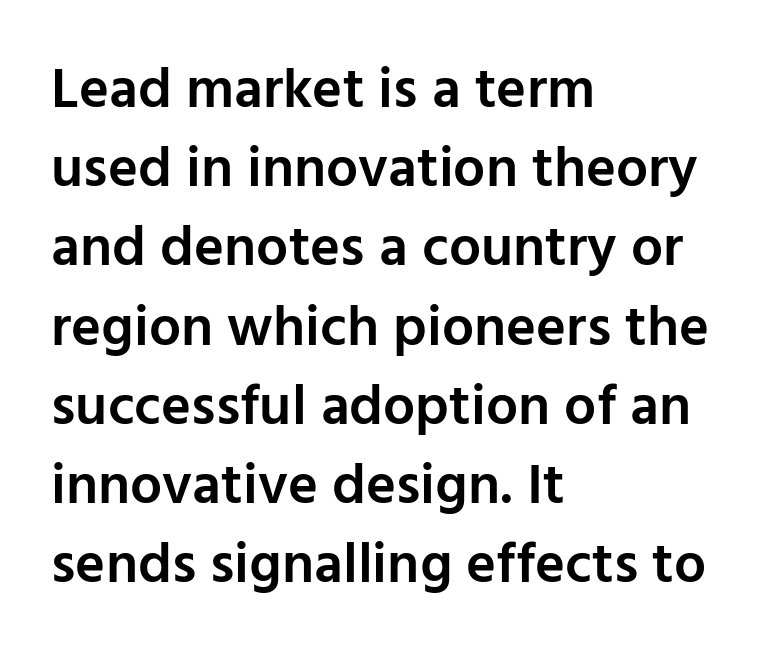
The image shows 57 px semibold sans-serif type, upright; set left-aligned, normal line spacing (1.39x), normal letter spacing, not underlined; low stroke contrast and a medium x-height.
